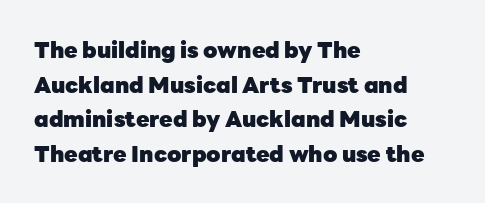
The image shows 22 px bold type, upright; set left-aligned, normal line spacing (1.57x), normal letter spacing, not underlined.
